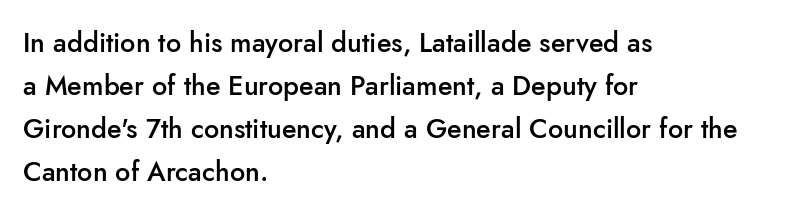
Q: Is the text bold? A: Semi-bold.
Q: Is the text italic (slanted)? A: No, it is upright.
Q: Is the text underlined? A: No.
Q: How is the paragraph aligned? A: Left-aligned.
Q: Is the spacing between letters normal or unusually wide? A: Normal.
Q: Is the spacing between lines tight, normal or loose? A: Normal.
